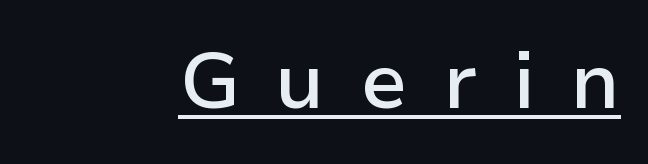
Q: Is the text bold? A: Semi-bold.
Q: Is the text italic (slanted)? A: No, it is upright.
Q: Is the typeface a serif or a sans-serif typeface? A: Sans-serif.
Q: Is the text underlined? A: Yes.
Q: How is the paragraph aligned? A: Right-aligned.
Q: Is the spacing between letters normal or unusually wide? A: Unusually wide.
Q: Width (condensed, normal, or wide)? A: Normal.
Q: Stroke contrast? A: Low.
Q: x-height? A: Medium.
Q: Monospaced? A: No.
